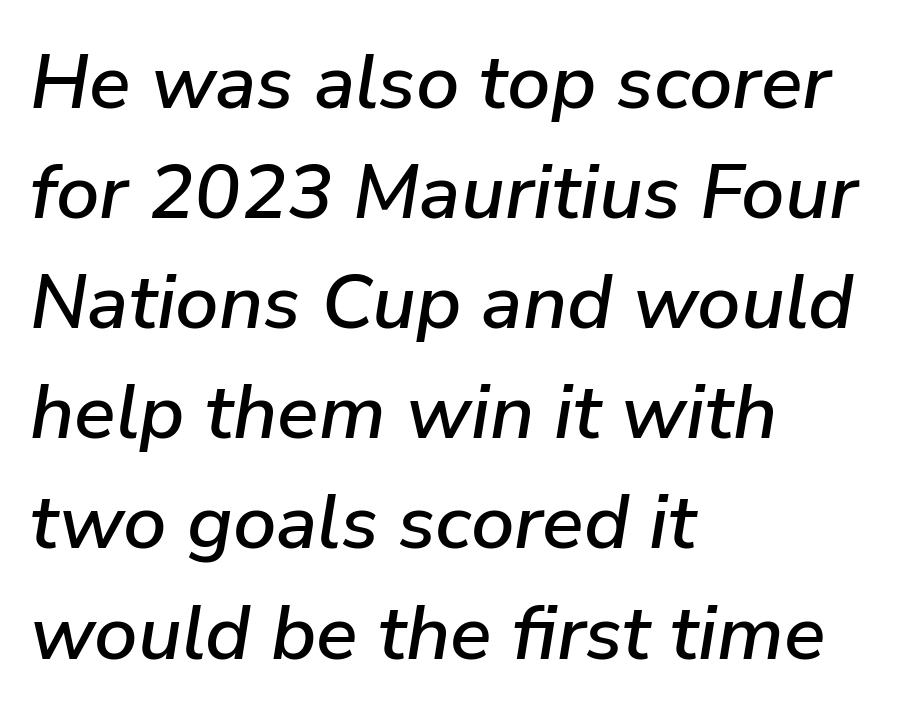
{"italic": "yes", "lean": "right", "slant_degrees": 9, "width": "normal", "stroke_contrast": "low", "x_height": "medium", "monospaced": "no", "underline": "no", "align": "left", "line_spacing": "normal", "line_spacing_ratio": 1.43, "letter_spacing": "normal", "letter_spacing_em": 0.0, "glyph_px": 77}
